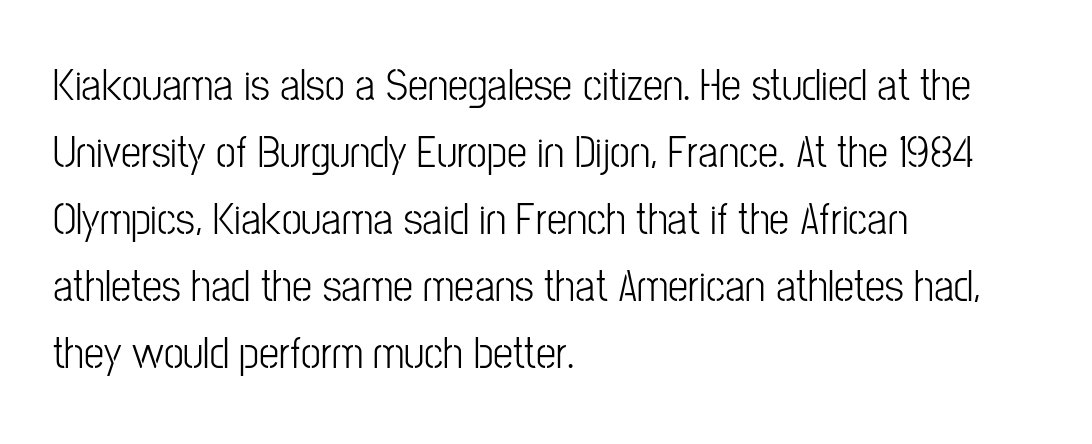
{"serif": "no", "italic": "no", "bold": "no", "weight": "light", "width": "condensed", "stroke_contrast": "low", "x_height": "medium", "monospaced": "no", "underline": "no", "align": "left", "line_spacing": "normal", "line_spacing_ratio": 1.49, "letter_spacing": "normal", "letter_spacing_em": 0.0, "glyph_px": 45}
